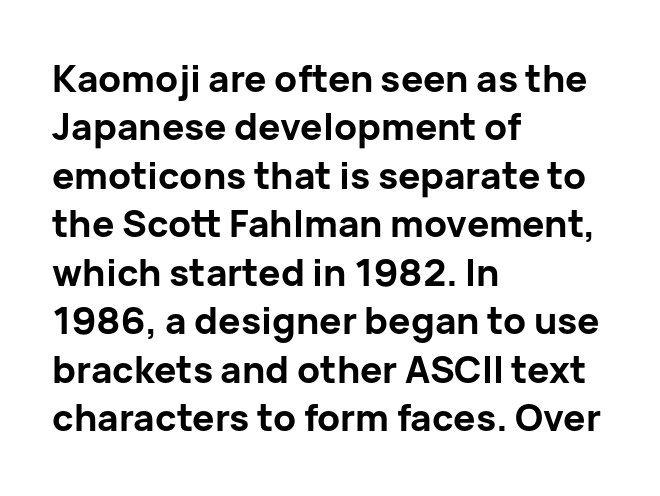
The image shows 37 px bold sans-serif type, upright; set left-aligned, normal line spacing (1.31x), normal letter spacing, not underlined; low stroke contrast and a medium x-height.
